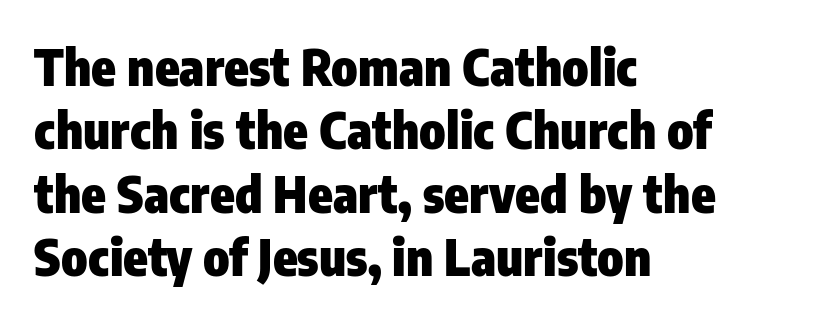
A typesetter would call this proportional, since set widths differ per character. The lettering holds an erect, upright posture throughout. Left-aligned paragraph, ragged on the right. The passage shown stacks its lines at a standard gap. A typesetter would call this zero additional tracking.
